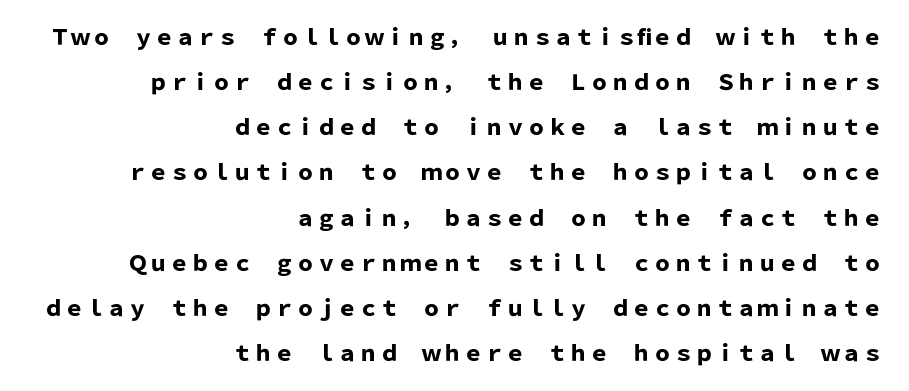
The rendering uses a bold face; every stroke is thick and dark. These lines were composed using upright roman letters. Short and long lines alike share a common ending point at right. Any mark beneath the type? The region is blank.
